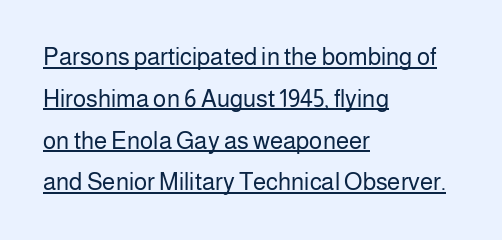
{"italic": "no", "bold": "no", "underline": "yes", "align": "left", "line_spacing_ratio": 1.74, "letter_spacing": "normal", "letter_spacing_em": 0.0, "glyph_px": 24}
